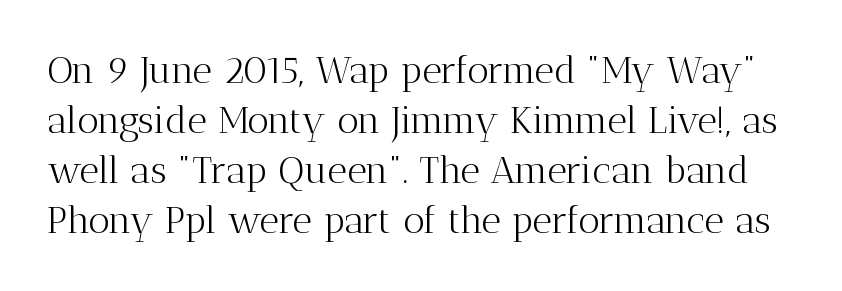
To sum up the face: it has serifs. Proportional: the letters do not fall into vertical columns. This reads as an unemphasized weight, regular at the heaviest. Quick note: interline space is typical. Designer's note — italics off, roman on. Standard letterfit; no display-style spreading of the glyphs.
